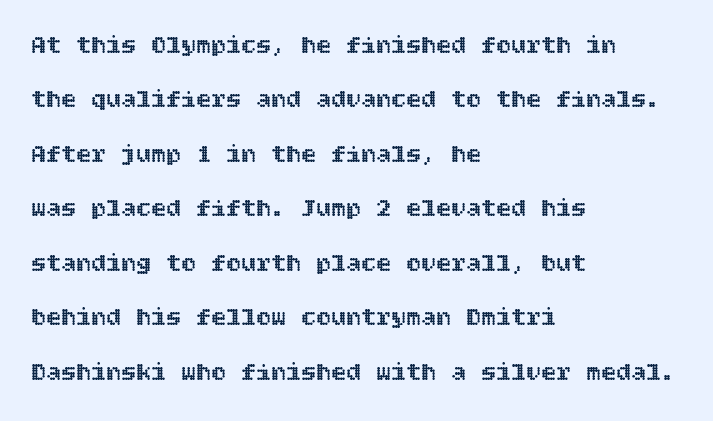
The line texture is even and compact thanks to regular tracking. Casual observation: everything's shoved over to the left. Honestly, there is no underline to notice here at all. The passage shown stacks its lines with a broad gap. You can tell it's not italic because the verticals are truly vertical.
